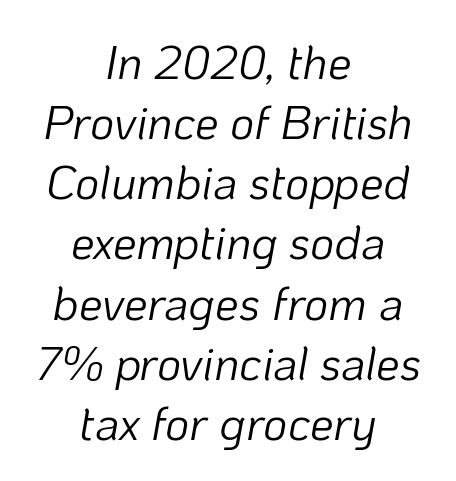
You can tell it's italic because the verticals aren't actually vertical. In CSS terms this would be text-align: center. The face looks like a standard text weight, possibly lighter. The space beneath each line is pristine and unruled.
